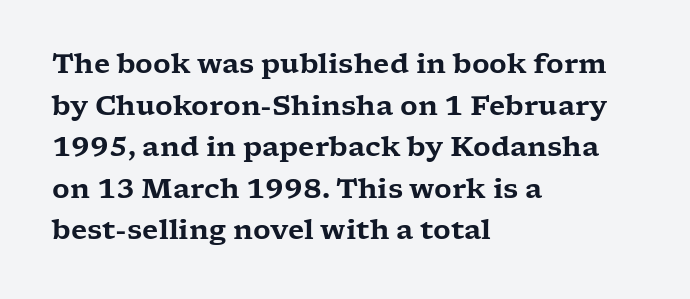
A typesetter would call this zero additional tracking. Line beginnings align vertically; line endings do not. The leading is moderate, giving the passage an even texture. No italicization has been applied; the sample stays upright. This rendering features lettering with no underline.
